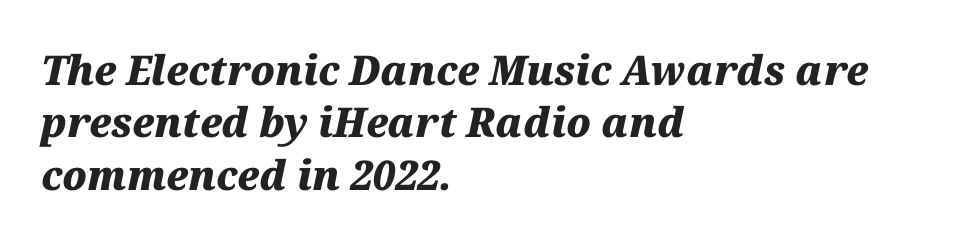
Caption: standard tracking, unaltered. The baseline area is clear. Weight check: bold — yes, fully. Vertically, the passage feels balanced, rows spaced as you'd expect. Looks like regular typesetting: each glyph gets only the width it needs.
